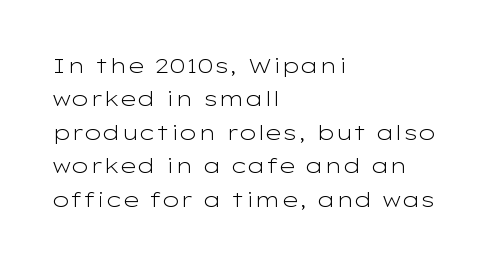
{"italic": "no", "bold": "no", "underline": "no", "align": "left", "line_spacing": "normal", "line_spacing_ratio": 1.59, "letter_spacing": "normal", "letter_spacing_em": 0.0, "glyph_px": 21}
